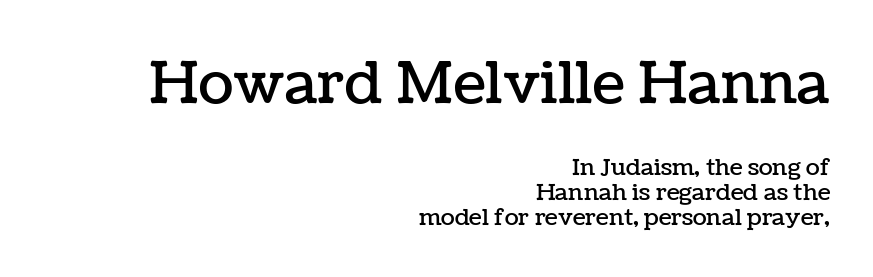
The image shows 58 px text type, upright; set right-aligned, tight line spacing (1.07x), normal letter spacing, not underlined; the first (top) block is 2.52x larger; low stroke contrast and a medium x-height.
